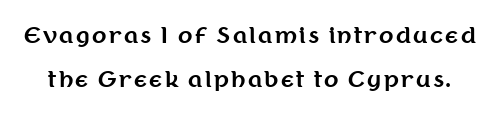
The image shows 21 px bold type, upright; set loose line spacing (2.1x), not underlined.
